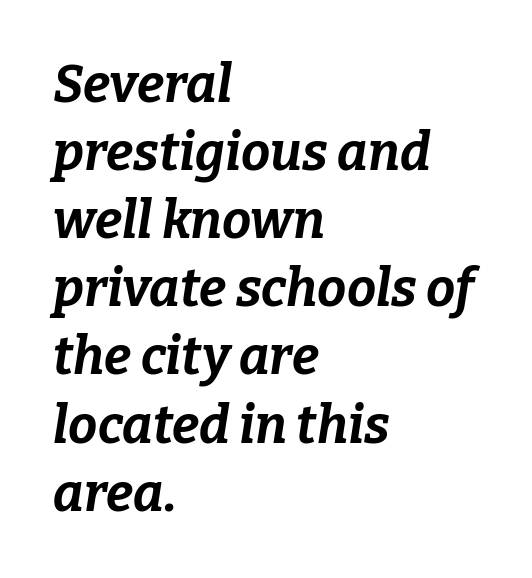
The image shows 52 px bold type, italic (leaning right); set left-aligned, normal line spacing (1.31x), normal letter spacing, not underlined; low stroke contrast and a medium x-height.
